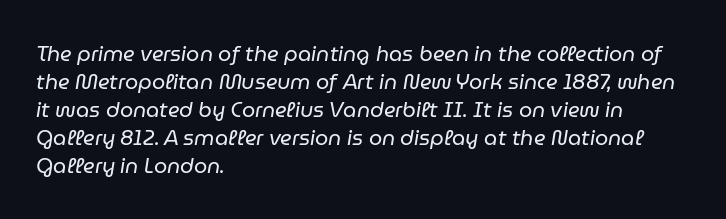
Q: Is the text bold? A: No.
Q: Is the text italic (slanted)? A: Yes, it leans right by about 9 degrees.
Q: Is the text underlined? A: No.
Q: How is the paragraph aligned? A: Left-aligned.
Q: Is the spacing between letters normal or unusually wide? A: Normal.
Q: Is the spacing between lines tight, normal or loose? A: Normal.
